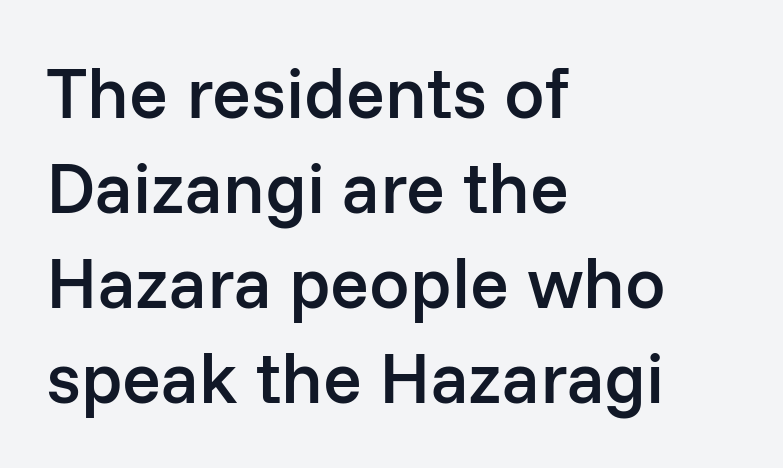
{"serif": "no", "italic": "no", "bold": "semi", "weight": "semibold", "width": "normal", "stroke_contrast": "low", "x_height": "medium", "monospaced": "no", "underline": "no", "align": "left", "line_spacing": "normal", "line_spacing_ratio": 1.32, "letter_spacing": "normal", "letter_spacing_em": 0.0, "glyph_px": 72}
